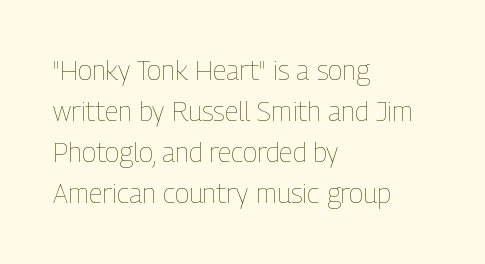
{"italic": "no", "bold": "no", "underline": "no", "align": "left", "line_spacing": "normal", "line_spacing_ratio": 1.52, "letter_spacing": "normal", "letter_spacing_em": 0.0, "glyph_px": 27}
